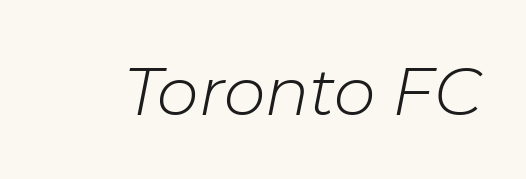
Varying glyph widths throughout — classic text-font behaviour. Compared with typical body copy, the letter spacing here is the same. A light-to-regular cut is what we see here. The space directly below the letters is spotless. Observe the lean: these are italic letterforms.
